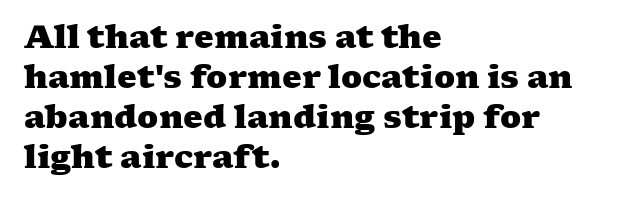
Horizontal alignment here is leftward, the default for most running prose. Letters rest on an invisible, unmarked baseline. One glance says typical: line gaps are just what's usual. Small tapered or slab feet sit at the stroke ends, so this counts as serif. Honestly, the letter spacing is just normal — you wouldn't notice it. Here the designer chose a conventional face with non-uniform glyph widths.
